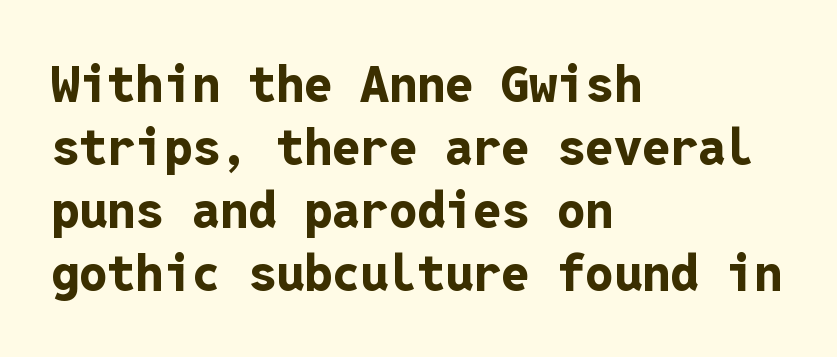
{"serif": "no", "italic": "no", "bold": "yes", "weight": "bold", "width": "normal", "stroke_contrast": "low", "x_height": "medium", "monospaced": "yes", "underline": "no", "align": "left", "line_spacing": "normal", "line_spacing_ratio": 1.26, "letter_spacing": "normal", "letter_spacing_em": 0.0, "glyph_px": 50}
